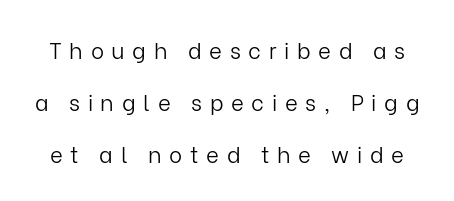
{"italic": "no", "bold": "no", "underline": "no", "line_spacing": "loose", "line_spacing_ratio": 2.36, "letter_spacing": "wide", "letter_spacing_em": 0.35, "glyph_px": 22}
